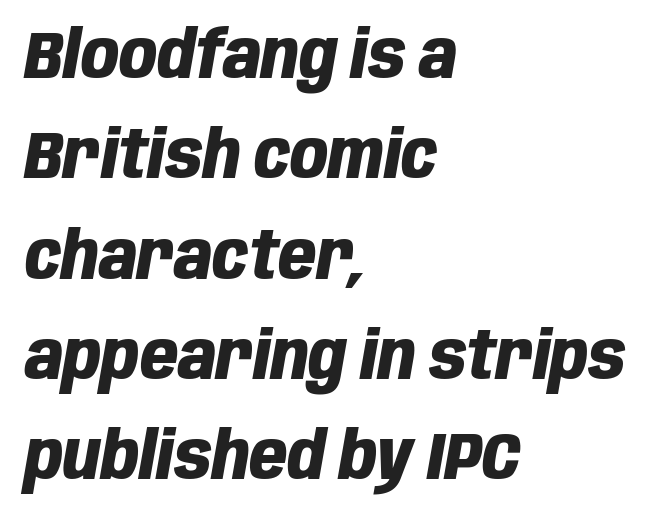
These lines are rendered in a variable-pitch font. A bare baseline throughout the passage. If you measured baseline to baseline, you'd find a middling distance. The lines in this sample share a left origin and differ only in where they stop.
